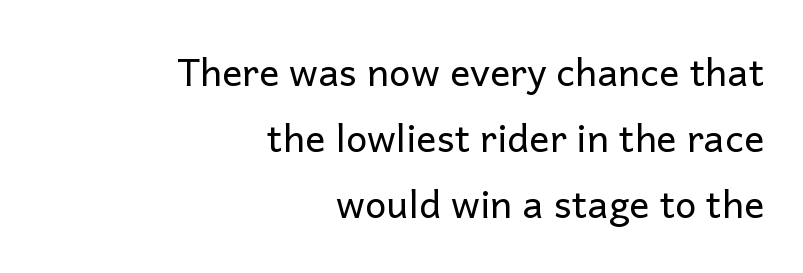
Q: Is the text bold? A: No.
Q: Is the text italic (slanted)? A: No, it is upright.
Q: Is the typeface a serif or a sans-serif typeface? A: Sans-serif.
Q: Is the text underlined? A: No.
Q: How is the paragraph aligned? A: Right-aligned.
Q: Is the spacing between letters normal or unusually wide? A: Normal.
Q: Width (condensed, normal, or wide)? A: Normal.
Q: Stroke contrast? A: Low.
Q: x-height? A: Medium.
Q: Monospaced? A: No.
